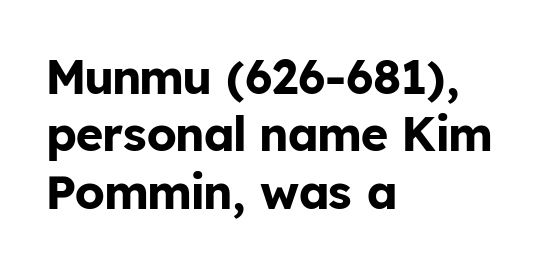
Q: Is the text bold? A: Yes.
Q: Is the text italic (slanted)? A: No, it is upright.
Q: Is the typeface a serif or a sans-serif typeface? A: Sans-serif.
Q: Is the text underlined? A: No.
Q: How is the paragraph aligned? A: Left-aligned.
Q: Is the spacing between letters normal or unusually wide? A: Normal.
Q: Width (condensed, normal, or wide)? A: Normal.
Q: Stroke contrast? A: Low.
Q: x-height? A: Medium.
Q: Monospaced? A: No.
